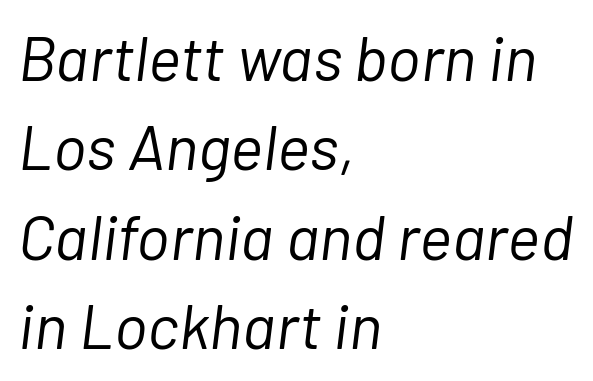
Q: Is the text bold? A: No.
Q: Is the text italic (slanted)? A: Yes, it leans right by about 7 degrees.
Q: Is the text underlined? A: No.
Q: How is the paragraph aligned? A: Left-aligned.
Q: Is the spacing between letters normal or unusually wide? A: Normal.
Q: Is the spacing between lines tight, normal or loose? A: Normal.
Q: Width (condensed, normal, or wide)? A: Normal.
Q: Stroke contrast? A: Low.
Q: x-height? A: Medium.
Q: Monospaced? A: No.
